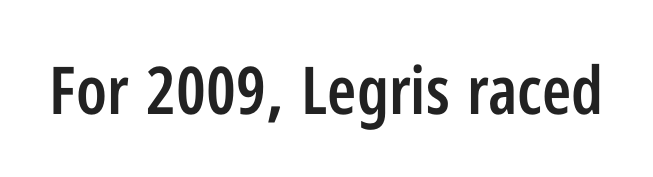
You could not count columns in this text — the font is proportionally spaced. The letters are semibold — heavier than regular but short of a full bold. Lines of text with bare space underneath. There is no visible air inserted between adjacent glyphs.
